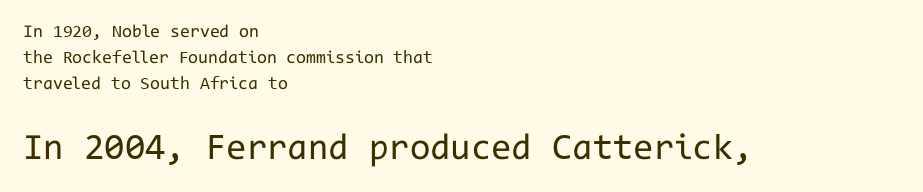
{"serif": "no", "italic": "no", "bold": "no", "weight": "regular", "width": "normal", "stroke_contrast": "low", "x_height": "medium", "monospaced": "yes", "underline": "no", "align": "left", "line_spacing": "normal", "line_spacing_ratio": 1.45, "letter_spacing": "normal", "letter_spacing_em": 0.0, "larger_block": "second", "size_ratio": 2.06, "glyph_px": 37}
